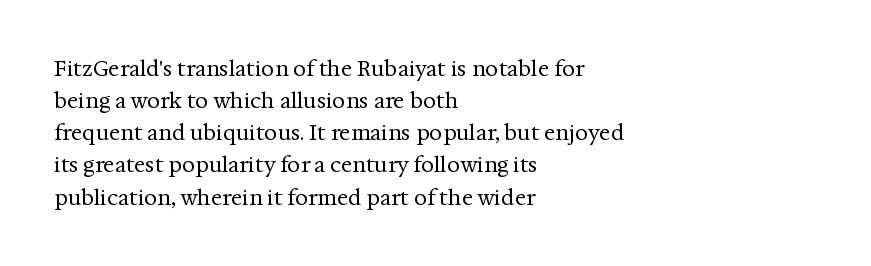
{"italic": "no", "bold": "no", "underline": "no", "align": "left", "line_spacing": "normal", "line_spacing_ratio": 1.53, "letter_spacing": "normal", "letter_spacing_em": 0.0, "glyph_px": 21}
